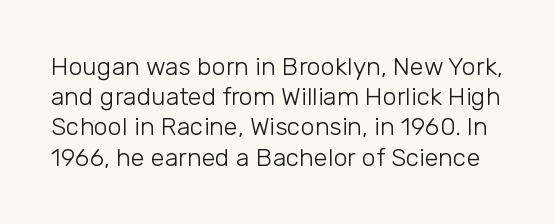
The lettering holds an erect, upright posture throughout. Caption: standard tracking, unaltered. Stroke thickness stays within the range of a standard reading face or lighter. The baseline area is clear.
